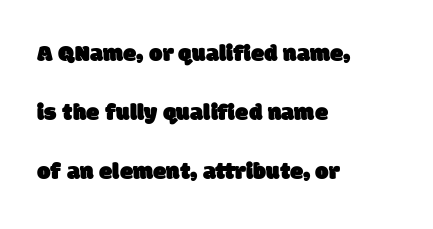
Q: Is the text underlined? A: No.
Q: How is the paragraph aligned? A: Left-aligned.
Q: Is the spacing between letters normal or unusually wide? A: Normal.
Q: Is the spacing between lines tight, normal or loose? A: Loose.
